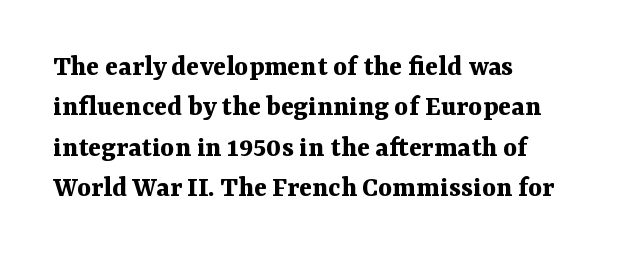
The typesetter chose a ragged-right arrangement here. The face used here is rendered with its standard letterfit. These lines are rendered in a variable-pitch font. Whoever set this chose a conventional vertical rhythm.
